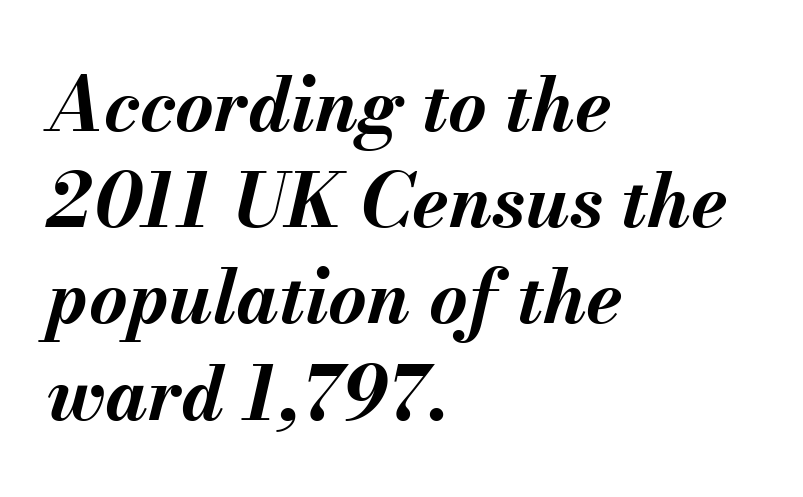
The whole block is typeset with a tilt. Caption: standard tracking, unaltered. Descenders are the only things crossing below the line. The characters look thick and weighty, a clear bold.
